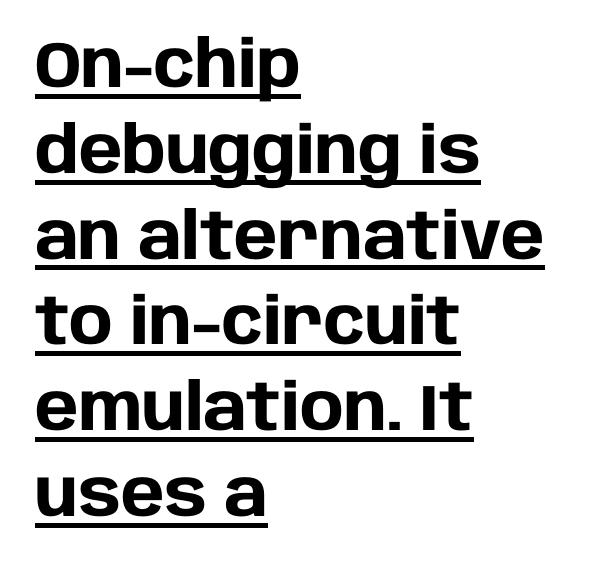
{"serif": "no", "italic": "no", "bold": "yes", "weight": "heavy", "width": "normal", "stroke_contrast": "low", "x_height": "large", "monospaced": "no", "underline": "yes", "align": "left", "line_spacing": "normal", "line_spacing_ratio": 1.32, "letter_spacing": "normal", "letter_spacing_em": 0.0, "glyph_px": 65}
